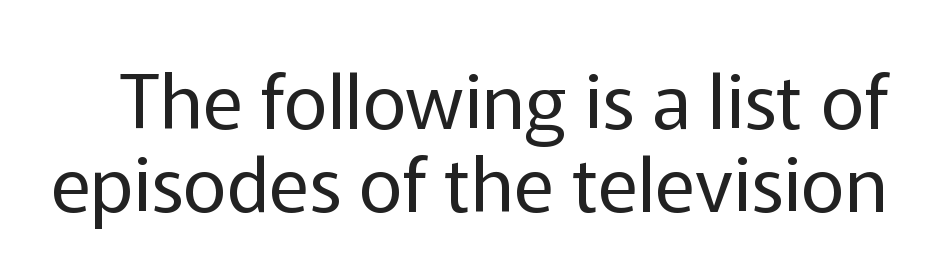
Tracking value appears to be zero — textbook default spacing. Vertical strokes here are truly vertical. Varying glyph widths throughout — classic text-font behaviour. The passage shown is typeset with a sans-serif family. The baseline area is clear.
